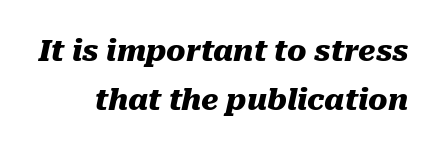
Q: Is the text bold? A: Yes.
Q: Is the text italic (slanted)? A: Yes, it leans right by about 10 degrees.
Q: Is the text underlined? A: No.
Q: Is the spacing between letters normal or unusually wide? A: Normal.
Q: Is the spacing between lines tight, normal or loose? A: Normal.
Q: Width (condensed, normal, or wide)? A: Normal.
Q: Stroke contrast? A: Medium.
Q: x-height? A: Medium.
Q: Monospaced? A: No.
